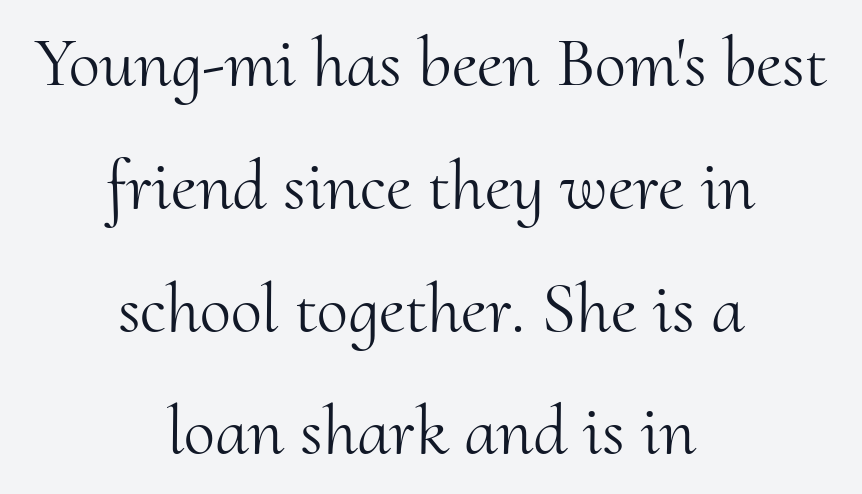
{"serif": "yes", "italic": "no", "bold": "no", "weight": "light", "width": "normal", "stroke_contrast": "medium", "x_height": "small", "monospaced": "no", "underline": "no", "align": "center", "line_spacing_ratio": 1.73, "letter_spacing": "normal", "letter_spacing_em": 0.0, "glyph_px": 71}
